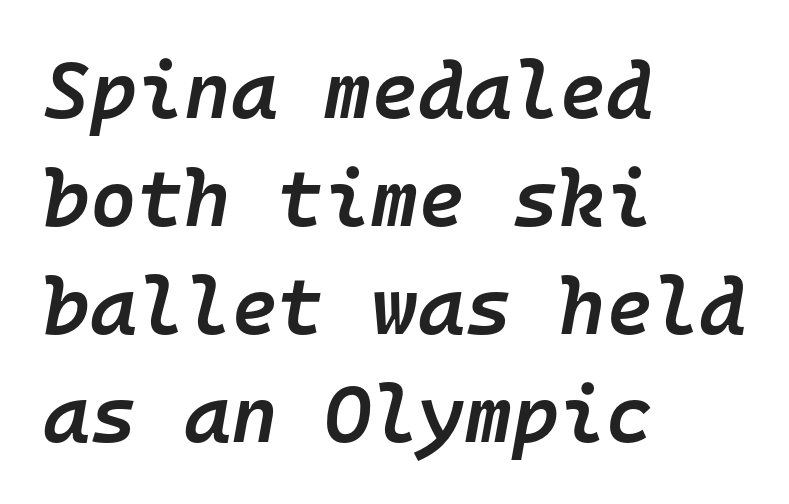
{"italic": "yes", "lean": "right", "slant_degrees": 10, "bold": "semi", "weight": "semibold", "width": "normal", "stroke_contrast": "low", "x_height": "medium", "monospaced": "yes", "underline": "no", "align": "left", "line_spacing": "normal", "line_spacing_ratio": 1.35, "letter_spacing": "normal", "letter_spacing_em": 0.0, "glyph_px": 80}
